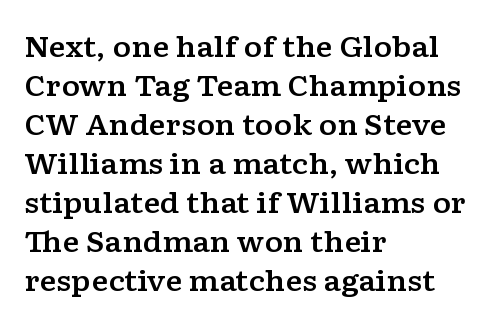
The glyphs in this specimen are seriffed. The passage shown stacks its lines at a standard gap. The area under the type is left untouched. Looks like regular typesetting: each glyph gets only the width it needs.
